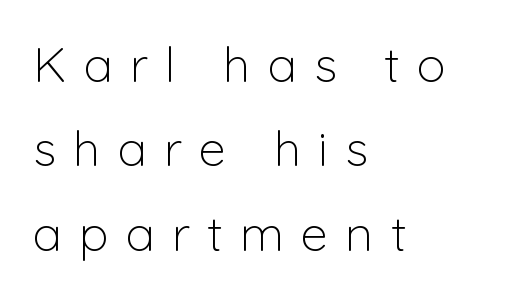
{"serif": "no", "italic": "no", "bold": "no", "weight": "light", "width": "normal", "stroke_contrast": "low", "x_height": "medium", "monospaced": "no", "underline": "no", "align": "left", "line_spacing_ratio": 1.72, "letter_spacing": "wide", "letter_spacing_em": 0.35, "glyph_px": 49}
